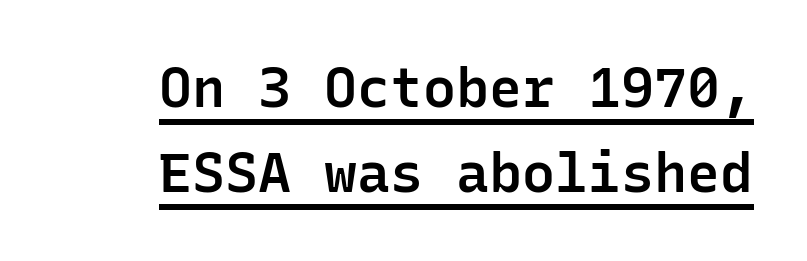
The image shows 55 px semibold sans-serif type, upright, monospaced; set right-aligned, normal line spacing (1.55x), normal letter spacing, underlined; low stroke contrast and a medium x-height.
